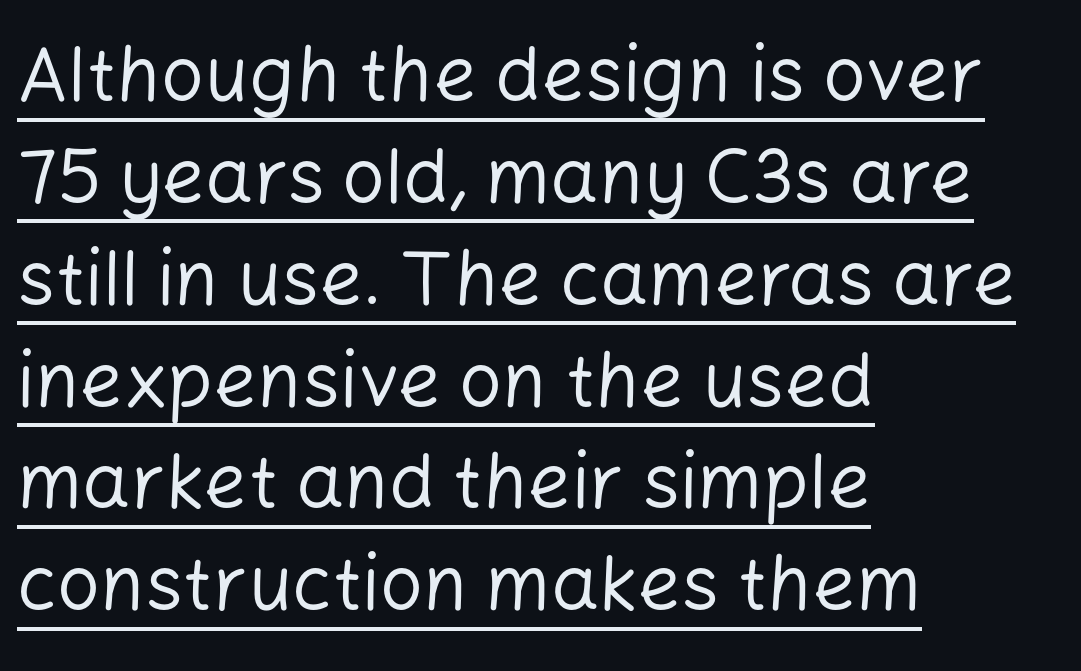
The image shows 76 px regular-weight sans-serif type, upright; set left-aligned, normal line spacing (1.34x), normal letter spacing, underlined; low stroke contrast and a medium x-height.
